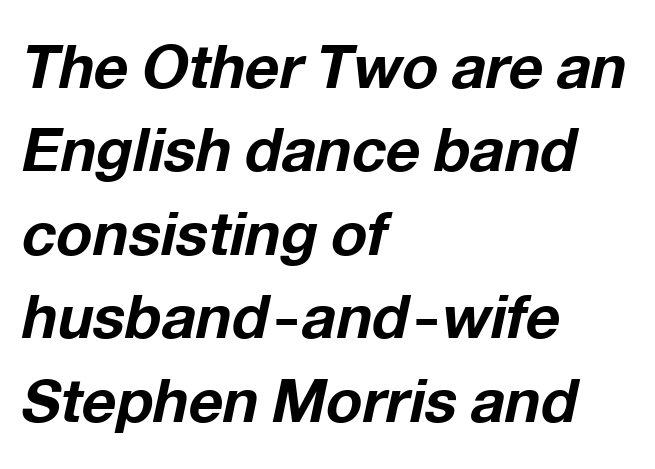
Vertical spacing — default. Chunky letters — that's bold for sure. The tracking reads as untouched default to a designer's eye. Is this a fixed-width face? No — the glyphs have proportional, varying widths.
